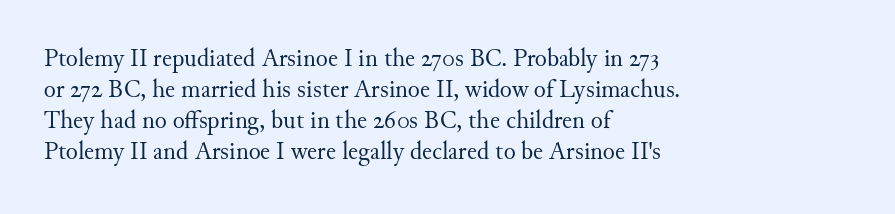
{"italic": "no", "bold": "no", "underline": "no", "align": "left", "line_spacing_ratio": 1.24, "letter_spacing": "normal", "letter_spacing_em": 0.0, "glyph_px": 25}
